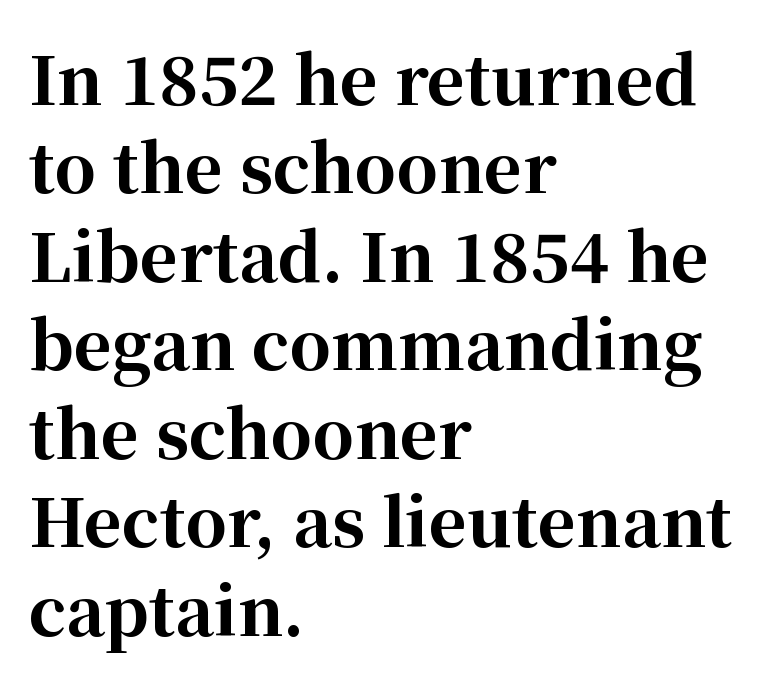
The image shows 66 px bold serif type, upright; set left-aligned, normal line spacing (1.34x), normal letter spacing, not underlined; high stroke contrast and a medium x-height.
